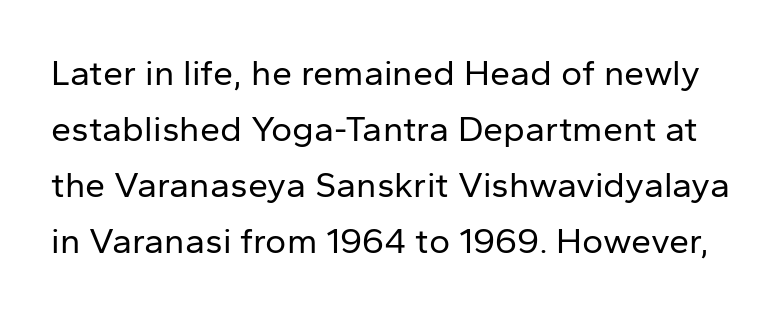
Q: Is the text bold? A: No.
Q: Is the text italic (slanted)? A: No, it is upright.
Q: Is the typeface a serif or a sans-serif typeface? A: Sans-serif.
Q: Is the text underlined? A: No.
Q: Is the spacing between letters normal or unusually wide? A: Normal.
Q: Is the spacing between lines tight, normal or loose? A: Normal.
Q: Width (condensed, normal, or wide)? A: Normal.
Q: Stroke contrast? A: Low.
Q: x-height? A: Medium.
Q: Monospaced? A: No.
